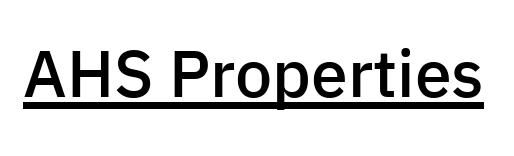
The image shows 66 px semibold sans-serif type, upright; set normal letter spacing, underlined; low stroke contrast and a medium x-height.
